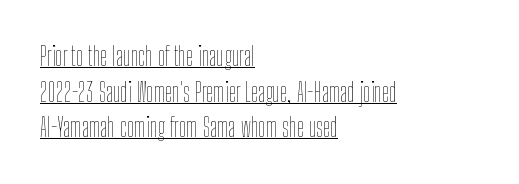
The type is set solid horizontally, with unmodified tracking. The line-height multiplier appears to be the usual default. Stroke thickness stays within the range of a standard reading face or lighter. The paragraph has a hard left edge and a soft right edge.
